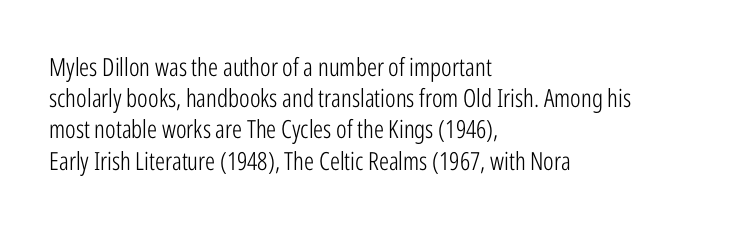
The image shows 25 px text type, upright; set left-aligned, normal line spacing (1.25x), normal letter spacing, not underlined.
